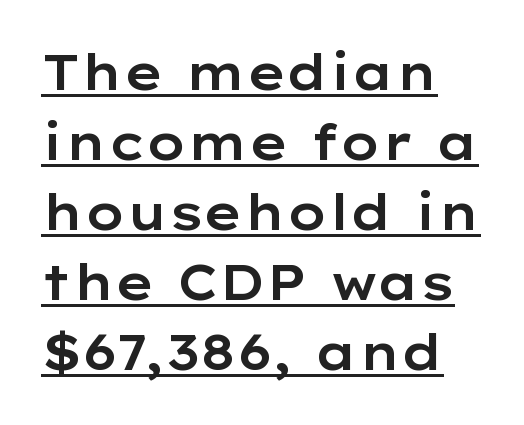
Q: Is the text italic (slanted)? A: No, it is upright.
Q: Is the typeface a serif or a sans-serif typeface? A: Sans-serif.
Q: Is the text underlined? A: Yes.
Q: How is the paragraph aligned? A: Left-aligned.
Q: Is the spacing between letters normal or unusually wide? A: Normal.
Q: Is the spacing between lines tight, normal or loose? A: Normal.
Q: Width (condensed, normal, or wide)? A: Wide.
Q: Stroke contrast? A: Low.
Q: x-height? A: Medium.
Q: Monospaced? A: No.
